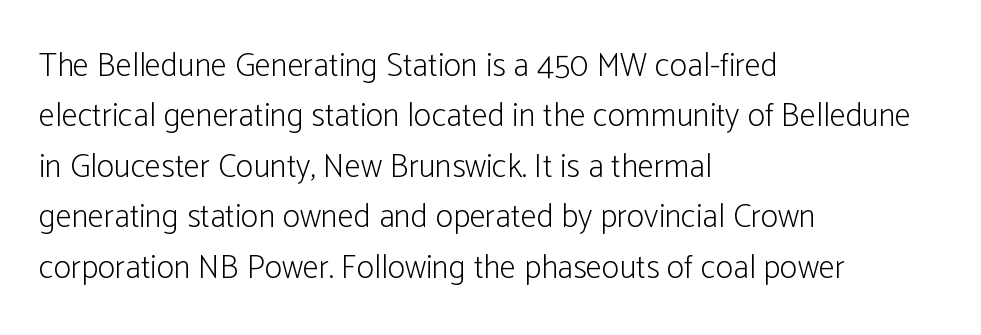
Q: Is the text bold? A: No.
Q: Is the text italic (slanted)? A: No, it is upright.
Q: Is the typeface a serif or a sans-serif typeface? A: Sans-serif.
Q: Is the text underlined? A: No.
Q: How is the paragraph aligned? A: Left-aligned.
Q: Is the spacing between letters normal or unusually wide? A: Normal.
Q: Is the spacing between lines tight, normal or loose? A: Normal.
Q: Width (condensed, normal, or wide)? A: Condensed.
Q: Stroke contrast? A: Low.
Q: x-height? A: Medium.
Q: Monospaced? A: No.
